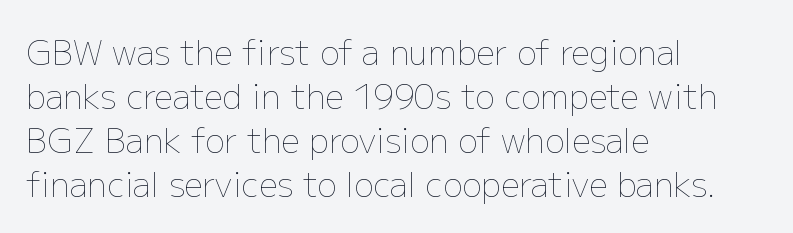
The image shows 33 px thin type, upright; set left-aligned, normal line spacing (1.33x), normal letter spacing, not underlined; low stroke contrast and a medium x-height.
